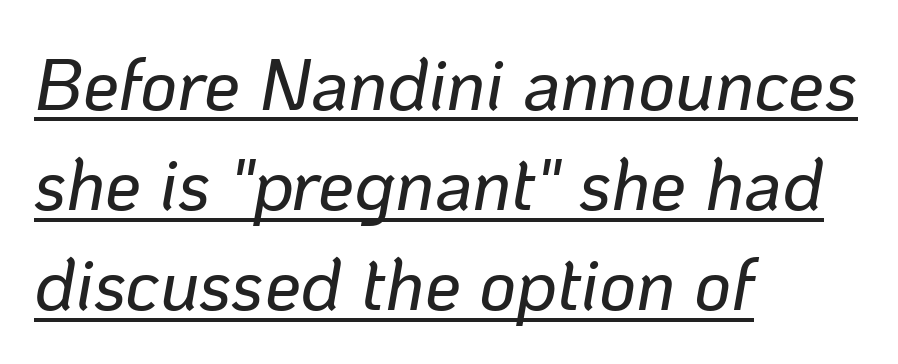
Q: Is the text italic (slanted)? A: Yes, it leans right by about 10 degrees.
Q: Is the text underlined? A: Yes.
Q: How is the paragraph aligned? A: Left-aligned.
Q: Is the spacing between letters normal or unusually wide? A: Normal.
Q: Is the spacing between lines tight, normal or loose? A: Normal.
Q: Width (condensed, normal, or wide)? A: Normal.
Q: Stroke contrast? A: Low.
Q: x-height? A: Medium.
Q: Monospaced? A: No.
